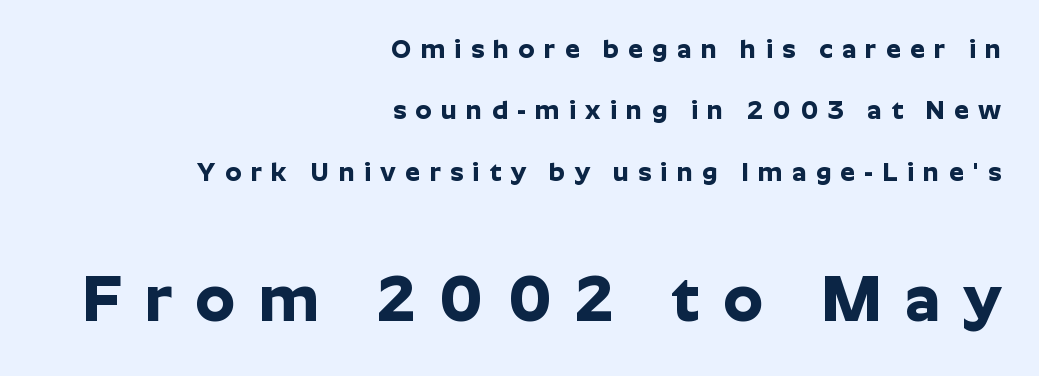
{"serif": "no", "italic": "no", "bold": "yes", "weight": "bold", "width": "normal", "stroke_contrast": "low", "x_height": "medium", "monospaced": "no", "underline": "no", "align": "right", "line_spacing": "loose", "line_spacing_ratio": 2.36, "letter_spacing": "wide", "letter_spacing_em": 0.36, "larger_block": "second", "size_ratio": 2.46, "glyph_px": 64}
